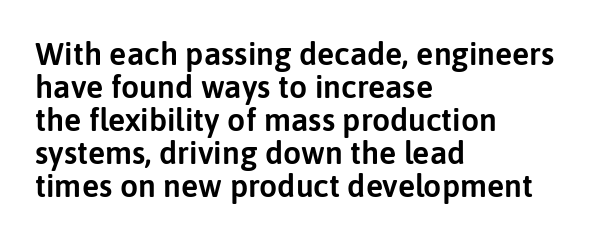
The image shows 32 px sans-serif type, upright; set left-aligned, tight line spacing (1.03x), normal letter spacing, not underlined; low stroke contrast and a medium x-height.
